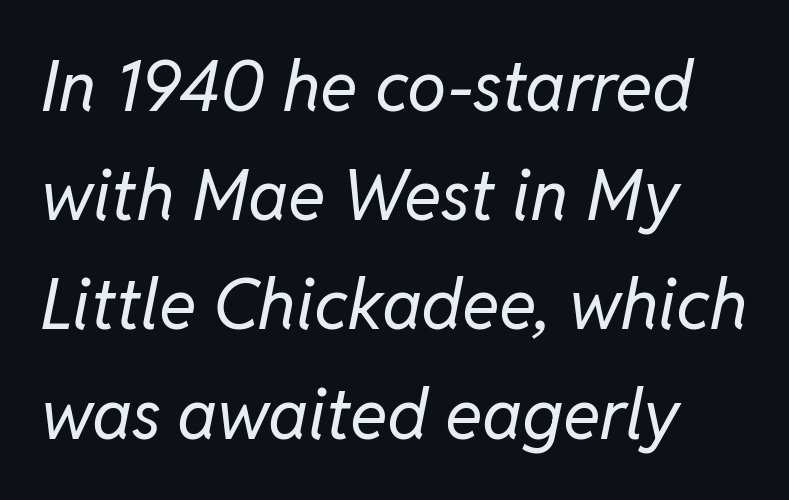
The space beneath each line is pristine and unruled. Spacing between characters is what you'd get straight out of the box. Italic: yes, the glyphs are oblique. The line-height multiplier appears to be the usual default.
